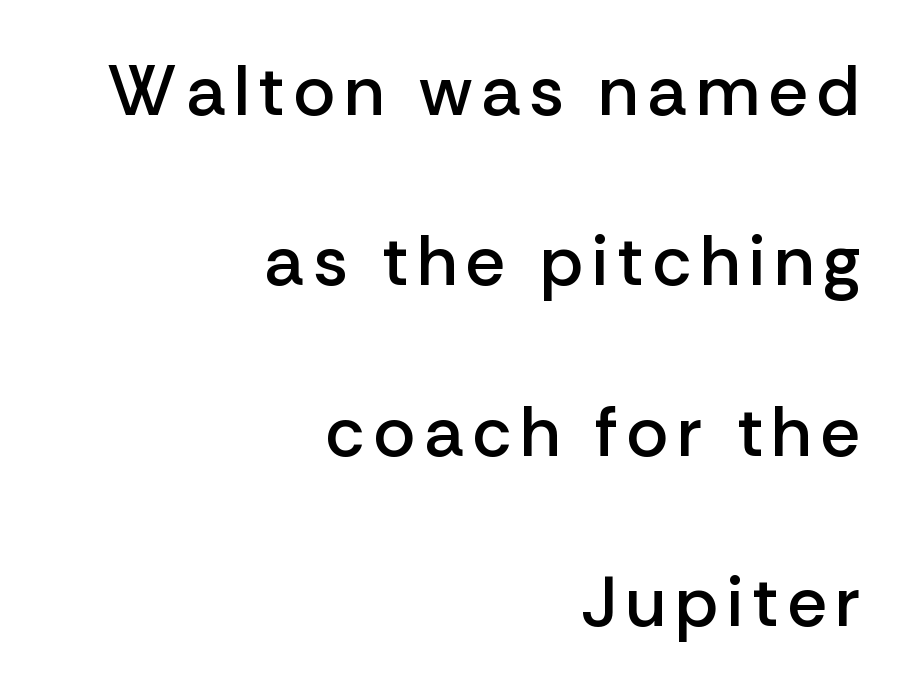
The image shows 71 px semibold sans-serif type, upright; set right-aligned, loose line spacing (2.4x), not underlined; low stroke contrast and a medium x-height.
